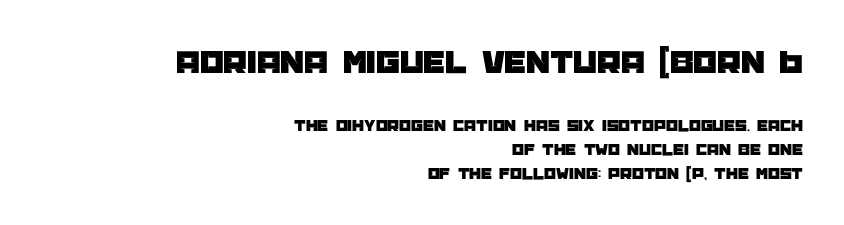
{"serif": "no", "italic": "no", "width": "normal", "stroke_contrast": "low", "x_height": "large", "monospaced": "no", "underline": "no", "align": "right", "line_spacing": "normal", "line_spacing_ratio": 1.39, "letter_spacing": "normal", "letter_spacing_em": 0.0, "larger_block": "first", "size_ratio": 2.0, "glyph_px": 34}
